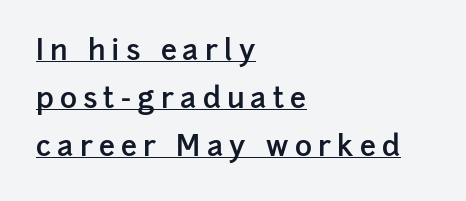
The image shows 29 px semibold sans-serif type, upright; set left-aligned, normal line spacing (1.65x), unusually wide letter spacing (+0.21 em), underlined; low stroke contrast and a medium x-height.
